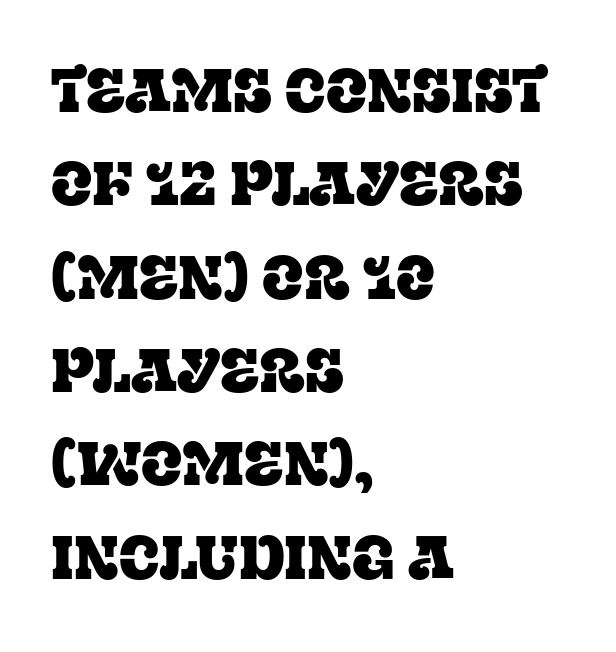
Q: Is the text italic (slanted)? A: No, it is upright.
Q: Is the typeface a serif or a sans-serif typeface? A: Serif.
Q: Is the text underlined? A: No.
Q: How is the paragraph aligned? A: Left-aligned.
Q: Is the spacing between letters normal or unusually wide? A: Normal.
Q: Is the spacing between lines tight, normal or loose? A: Normal.
Q: Width (condensed, normal, or wide)? A: Normal.
Q: Stroke contrast? A: Low.
Q: x-height? A: Large.
Q: Monospaced? A: No.
